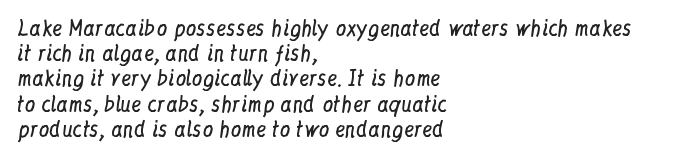
The letterforms sit shoulder to shoulder at normal distance. Typeset ragged right — the left edge is the straight one. Vertical stems look standard width or narrower in stroke. Beneath every word, the page is bare.
